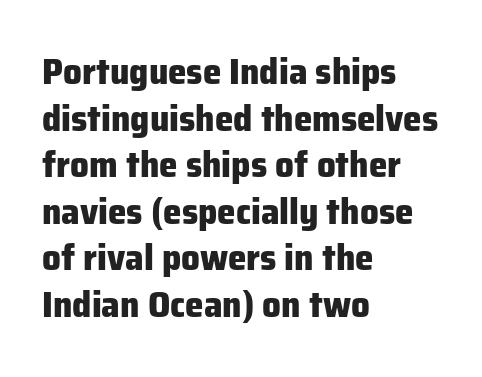
The image shows 37 px heavy sans-serif type, upright; set left-aligned, normal line spacing (1.26x), normal letter spacing, not underlined; low stroke contrast and a medium x-height.
